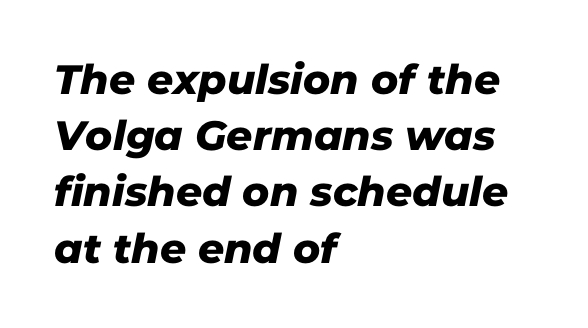
Default kerning and tracking; the words read as compact shapes. The paragraph shown leans on its left margin. Each letter's strokes conclude bluntly, with no projecting serifs. Character widths vary here, with narrow letters taking less room than wide ones. The space directly below the letters is spotless.
